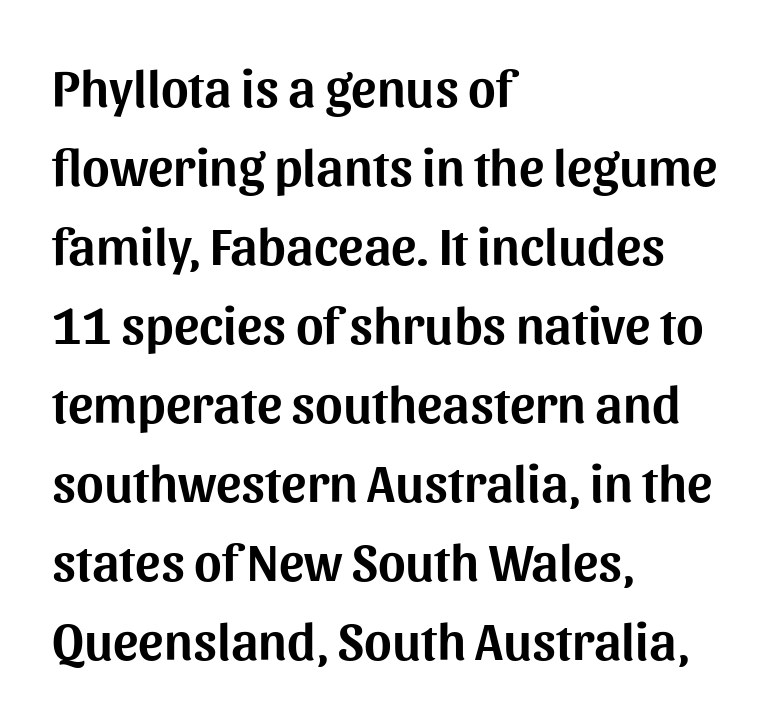
The image shows 53 px sans-serif type, upright; set left-aligned, normal line spacing (1.49x), normal letter spacing, not underlined; medium stroke contrast and a medium x-height.
